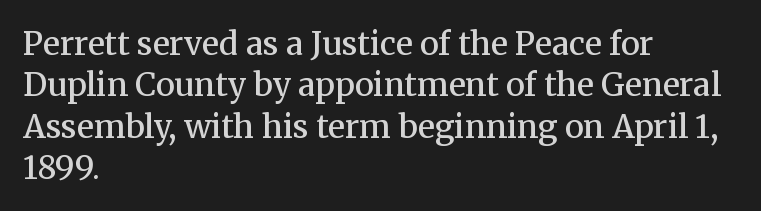
The image shows 32 px semibold serif type, upright; set left-aligned, normal line spacing (1.29x), normal letter spacing, not underlined; medium stroke contrast and a medium x-height.
